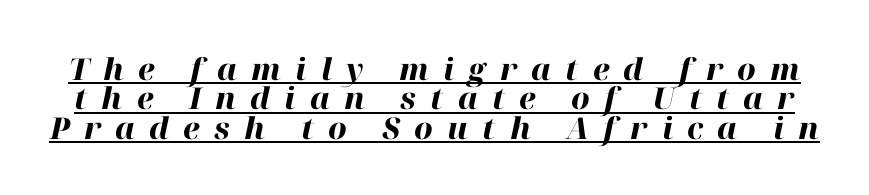
{"italic": "yes", "lean": "right", "slant_degrees": 12, "bold": "yes", "weight": "heavy", "width": "normal", "stroke_contrast": "high", "x_height": "medium", "monospaced": "no", "underline": "yes", "line_spacing": "tight", "line_spacing_ratio": 0.98, "letter_spacing": "wide", "letter_spacing_em": 0.47, "glyph_px": 30}
